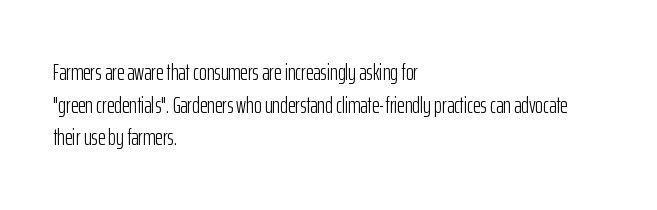
Q: Is the text bold? A: No.
Q: Is the text italic (slanted)? A: No, it is upright.
Q: Is the text underlined? A: No.
Q: How is the paragraph aligned? A: Left-aligned.
Q: Is the spacing between letters normal or unusually wide? A: Normal.
Q: Is the spacing between lines tight, normal or loose? A: Normal.
